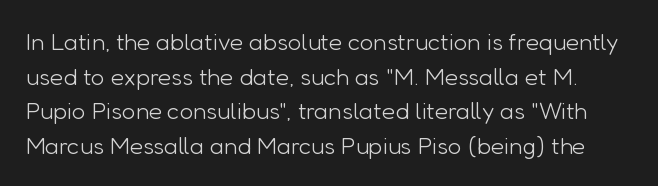
Q: Is the text bold? A: No.
Q: Is the text italic (slanted)? A: No, it is upright.
Q: Is the text underlined? A: No.
Q: Is the spacing between letters normal or unusually wide? A: Normal.
Q: Is the spacing between lines tight, normal or loose? A: Normal.
